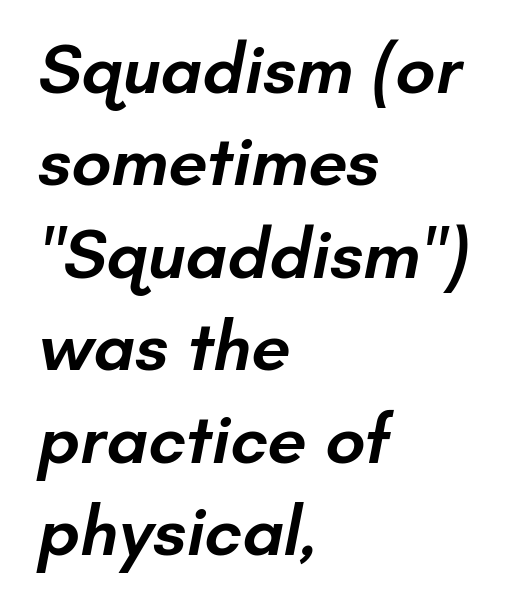
How would I describe the line gaps? Plain and ordinary. Decoration check: the copy has no underline. Each line starts at the same left margin while the right side varies. This rendering employs a face without finishing strokes, i.e., a sans-serif.
